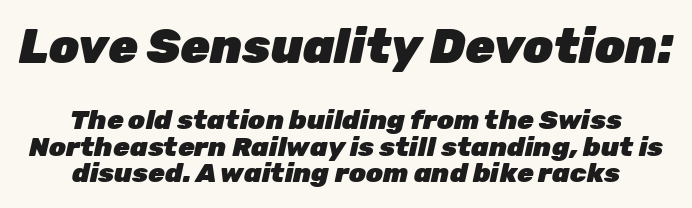
{"italic": "yes", "lean": "right", "slant_degrees": 12, "bold": "yes", "weight": "heavy", "width": "normal", "stroke_contrast": "low", "x_height": "medium", "monospaced": "no", "underline": "no", "align": "center", "line_spacing": "tight", "line_spacing_ratio": 0.98, "letter_spacing": "normal", "letter_spacing_em": 0.0, "larger_block": "first", "size_ratio": 1.78, "glyph_px": 48}
